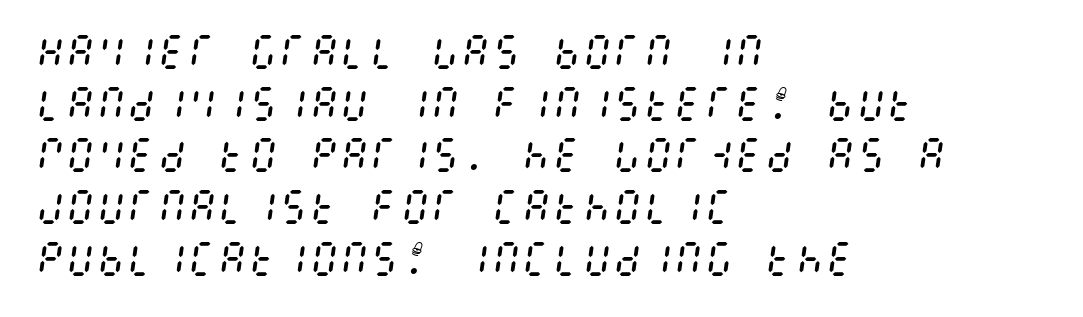
The image shows 38 px regular-weight, condensed type, italic (leaning right); set left-aligned, normal line spacing (1.36x), normal letter spacing, not underlined; medium stroke contrast and a large x-height.
